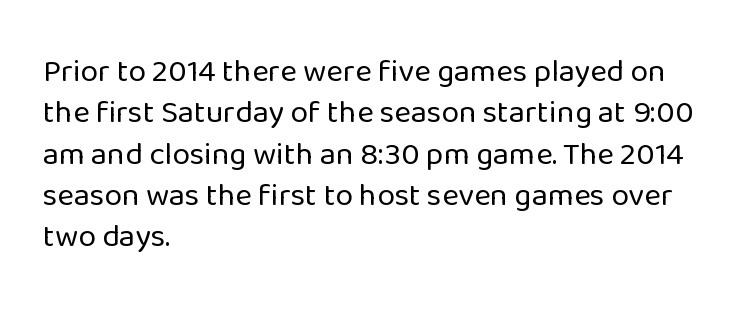
The image shows 32 px regular-weight sans-serif type, upright; set left-aligned, normal line spacing (1.29x), normal letter spacing, not underlined; low stroke contrast and a medium x-height.
